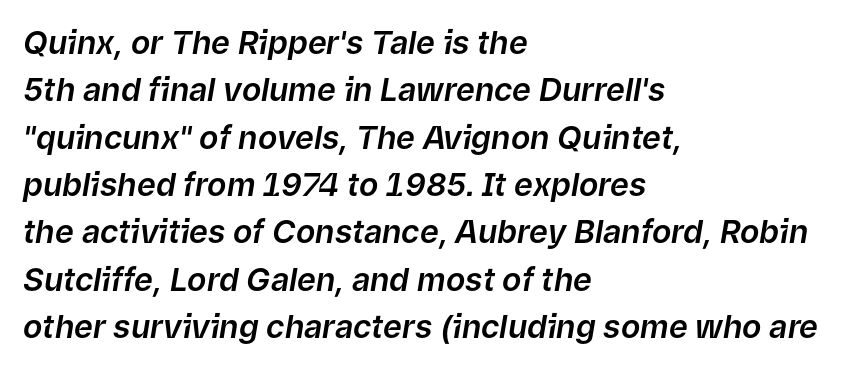
{"italic": "yes", "lean": "right", "slant_degrees": 9, "width": "normal", "stroke_contrast": "low", "x_height": "medium", "monospaced": "no", "underline": "no", "align": "left", "line_spacing": "normal", "line_spacing_ratio": 1.48, "letter_spacing": "normal", "letter_spacing_em": 0.0, "glyph_px": 32}
